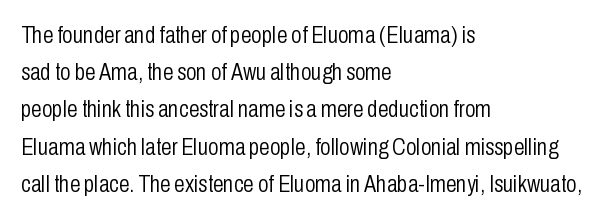
Q: Is the text bold? A: No.
Q: Is the text italic (slanted)? A: No, it is upright.
Q: Is the text underlined? A: No.
Q: How is the paragraph aligned? A: Left-aligned.
Q: Is the spacing between letters normal or unusually wide? A: Normal.
Q: Is the spacing between lines tight, normal or loose? A: Normal.
